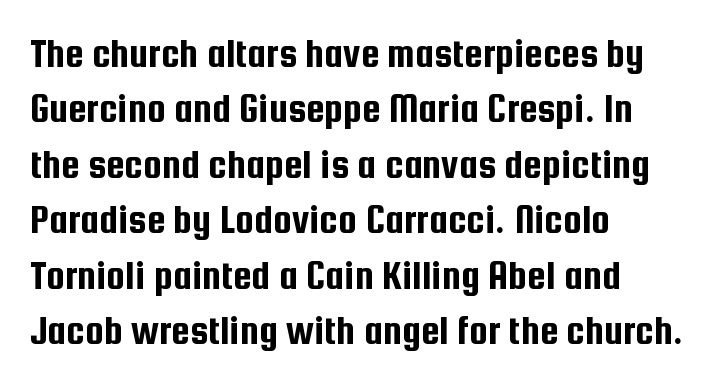
Clear beneath every line of the passage. Upright lettering throughout. Students, observe: this is what conventionally led text looks like. Left-aligned paragraph, ragged on the right. A typesetter would call this proportional, since set widths differ per character.
